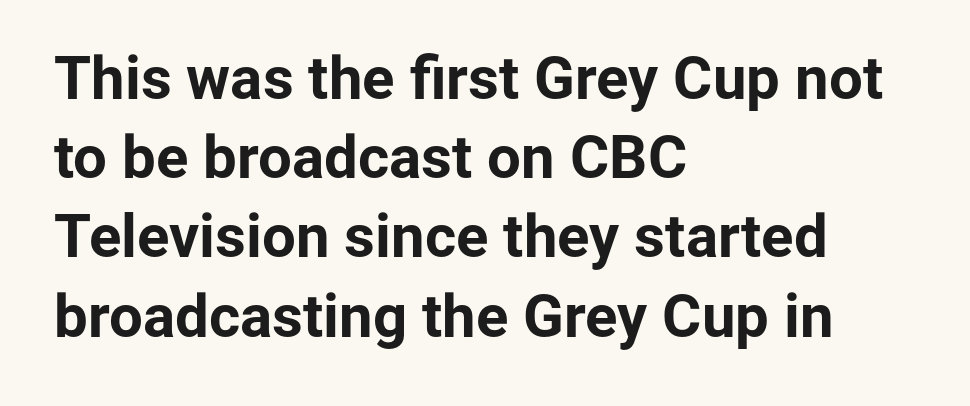
{"serif": "no", "italic": "no", "bold": "yes", "weight": "bold", "width": "normal", "stroke_contrast": "low", "x_height": "medium", "monospaced": "no", "underline": "no", "align": "left", "line_spacing": "normal", "line_spacing_ratio": 1.32, "letter_spacing": "normal", "letter_spacing_em": 0.0, "glyph_px": 60}
